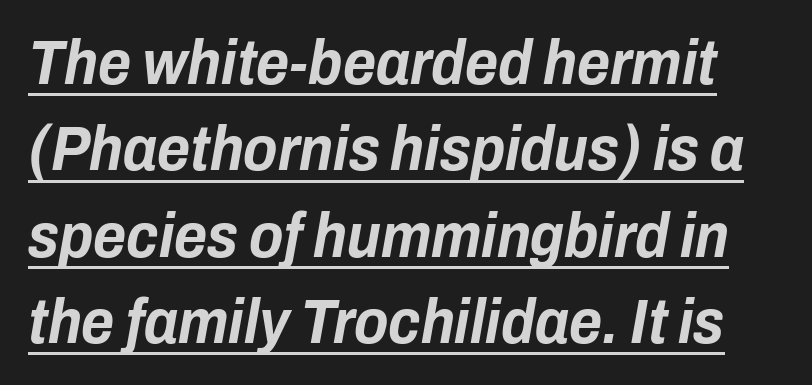
Q: Is the text bold? A: Yes.
Q: Is the text italic (slanted)? A: Yes, it leans right by about 10 degrees.
Q: Is the text underlined? A: Yes.
Q: Is the spacing between letters normal or unusually wide? A: Normal.
Q: Is the spacing between lines tight, normal or loose? A: Normal.
Q: Width (condensed, normal, or wide)? A: Condensed.
Q: Stroke contrast? A: Low.
Q: x-height? A: Medium.
Q: Monospaced? A: No.
